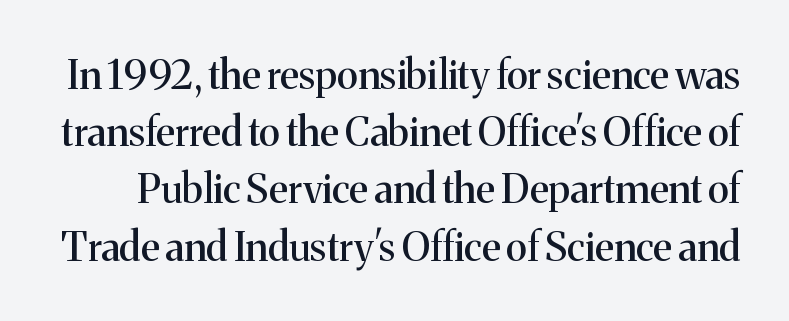
The image shows 40 px serif type, upright; set normal line spacing (1.43x), normal letter spacing, not underlined; medium stroke contrast and a medium x-height.
